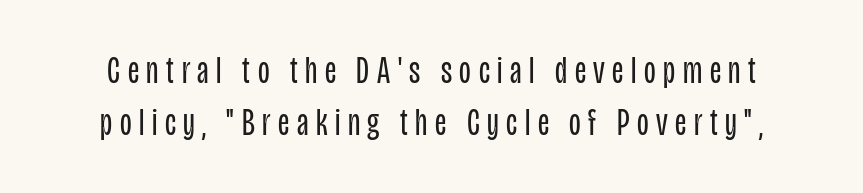
Q: Is the text bold? A: No.
Q: Is the text italic (slanted)? A: No, it is upright.
Q: Is the typeface a serif or a sans-serif typeface? A: Sans-serif.
Q: Is the text underlined? A: No.
Q: Is the spacing between letters normal or unusually wide? A: Unusually wide.
Q: Is the spacing between lines tight, normal or loose? A: Normal.
Q: Width (condensed, normal, or wide)? A: Condensed.
Q: Stroke contrast? A: Low.
Q: x-height? A: Large.
Q: Monospaced? A: No.
